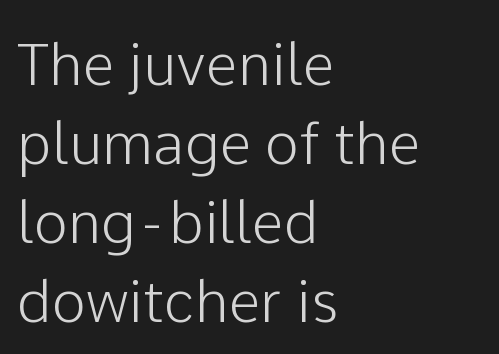
The type sits square on the baseline with zero lean. Each letter's strokes conclude bluntly, with no projecting serifs. The rendering keeps characters at their native spacing. The rendering uses a moderate line-height, typical for paragraphs.
